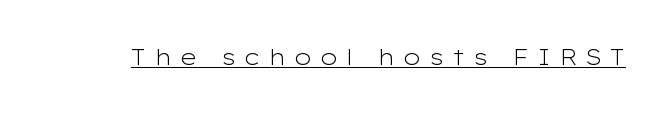
{"italic": "no", "bold": "no", "underline": "yes", "letter_spacing": "wide", "letter_spacing_em": 0.35, "glyph_px": 22}
